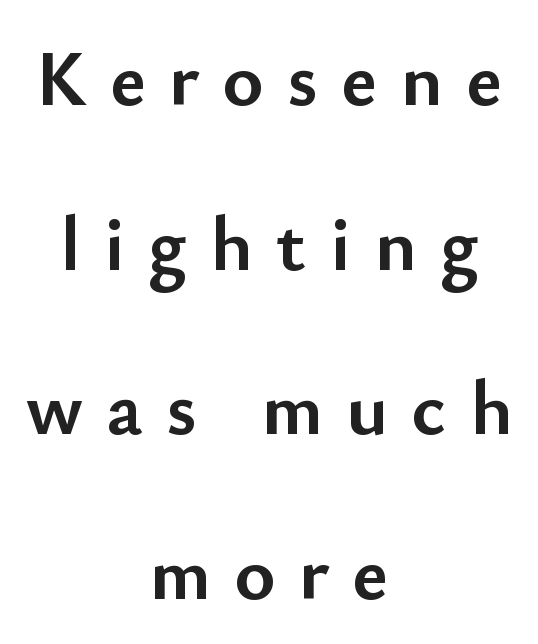
The image shows 78 px semibold sans-serif type, upright; set centered, loose line spacing (2.11x), unusually wide letter spacing (+0.3 em), not underlined; low stroke contrast and a small x-height.
